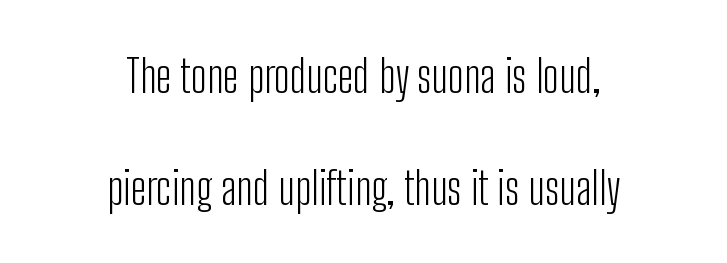
Q: Is the text bold? A: No.
Q: Is the text italic (slanted)? A: No, it is upright.
Q: Is the typeface a serif or a sans-serif typeface? A: Sans-serif.
Q: Is the text underlined? A: No.
Q: How is the paragraph aligned? A: Centered.
Q: Is the spacing between letters normal or unusually wide? A: Normal.
Q: Is the spacing between lines tight, normal or loose? A: Loose.
Q: Width (condensed, normal, or wide)? A: Condensed.
Q: Stroke contrast? A: Low.
Q: x-height? A: Medium.
Q: Monospaced? A: No.
